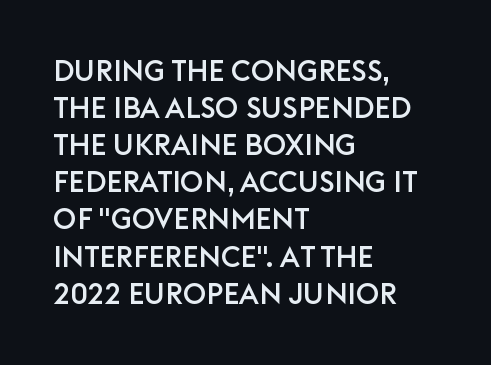
Rows of type keep a routine distance in the vertical direction. Look at the bottom of the vertical strokes: they stop flat, with no serifs. Every row of glyphs begins at an identical x-position on the left. Nobody touched the tracking dial on this one. Honestly, there is no underline to notice here at all. Do the letters lean? They stand straight.
